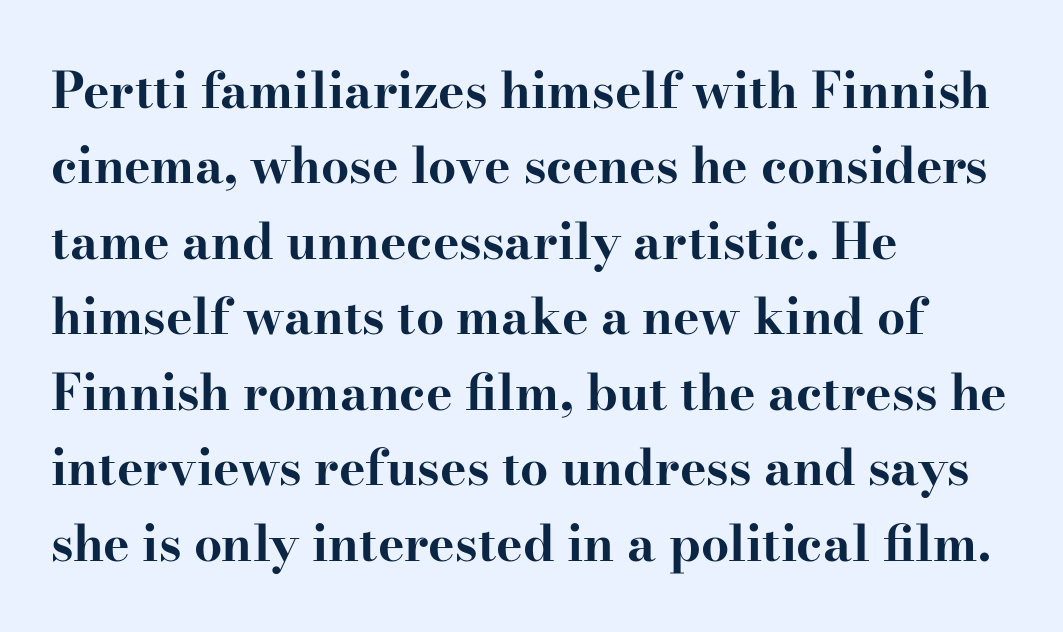
Q: Is the text bold? A: Yes.
Q: Is the text italic (slanted)? A: No, it is upright.
Q: Is the typeface a serif or a sans-serif typeface? A: Serif.
Q: Is the text underlined? A: No.
Q: How is the paragraph aligned? A: Left-aligned.
Q: Is the spacing between letters normal or unusually wide? A: Normal.
Q: Is the spacing between lines tight, normal or loose? A: Normal.
Q: Width (condensed, normal, or wide)? A: Wide.
Q: Stroke contrast? A: High.
Q: x-height? A: Small.
Q: Monospaced? A: No.
